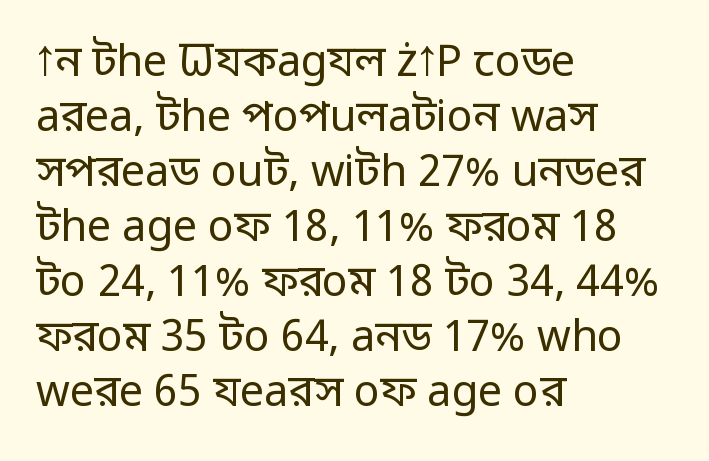
Regular leading. Caption: face not bold, strokes unweighted. No extra tracking has been applied to these lines. Honestly, there is no underline to notice here at all. In CSS terms this would be text-align: left. Spacing verdict: proportional, widths tailored to each character.
